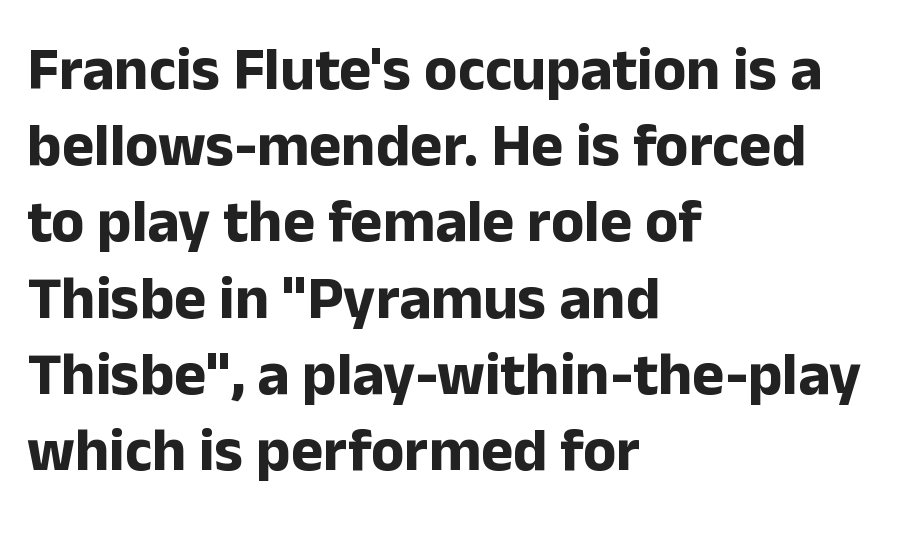
The image shows 61 px bold sans-serif type, upright; set left-aligned, normal line spacing (1.25x), normal letter spacing, not underlined; low stroke contrast and a medium x-height.
